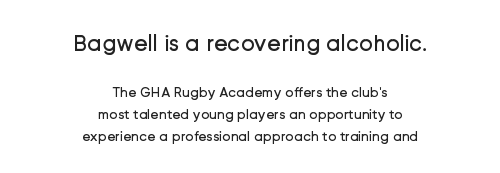
{"italic": "no", "bold": "no", "underline": "no", "align": "center", "line_spacing": "normal", "line_spacing_ratio": 1.58, "letter_spacing": "normal", "letter_spacing_em": 0.0, "larger_block": "first", "size_ratio": 1.64, "glyph_px": 23}
